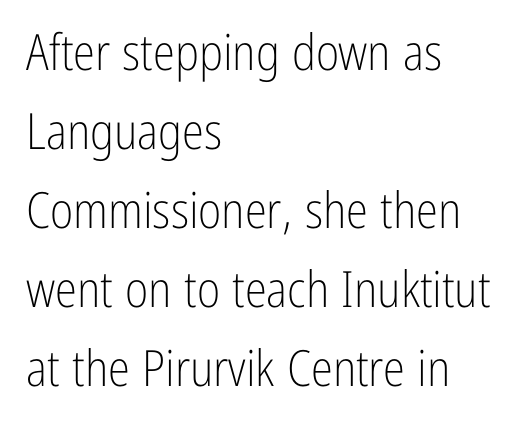
Notice how the passage keeps a crisp vertical edge on the left only. Look at the bottom of the vertical strokes: they stop flat, with no serifs. Quick note: interline space is typical. Each row of text sits above clean, open space. Looks like regular typesetting: each glyph gets only the width it needs. A typesetter would mark this as roman, not italic.
